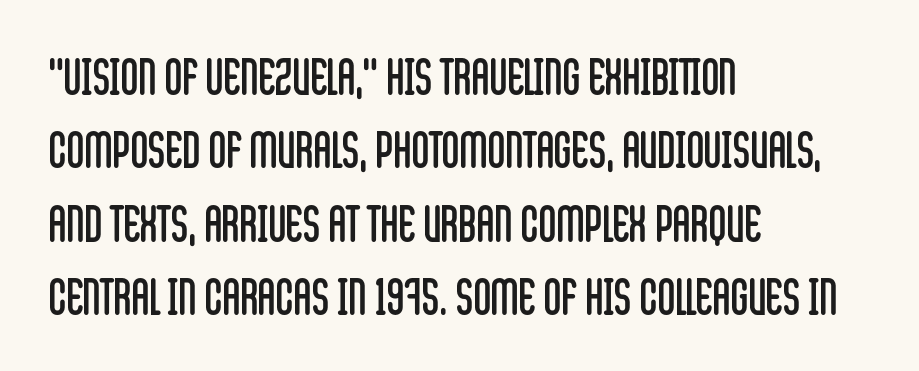
{"serif": "no", "italic": "no", "bold": "no", "weight": "regular", "width": "condensed", "stroke_contrast": "low", "x_height": "large", "monospaced": "no", "underline": "no", "align": "left", "line_spacing": "normal", "line_spacing_ratio": 1.5, "letter_spacing": "normal", "letter_spacing_em": 0.0, "glyph_px": 49}
